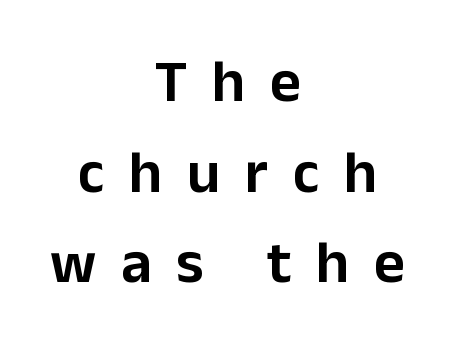
The image shows 60 px sans-serif type, upright; set centered, normal line spacing (1.51x), unusually wide letter spacing (+0.41 em), not underlined; low stroke contrast and a medium x-height.
